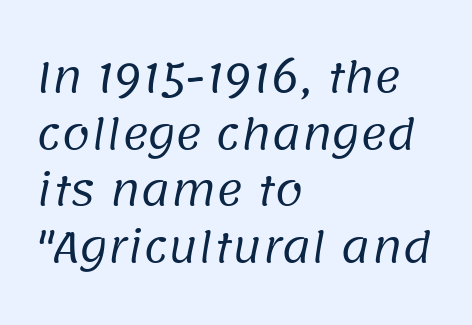
The image shows 41 px regular-weight sans-serif type; set left-aligned, normal line spacing (1.38x), normal letter spacing, not underlined; low stroke contrast and a large x-height.
